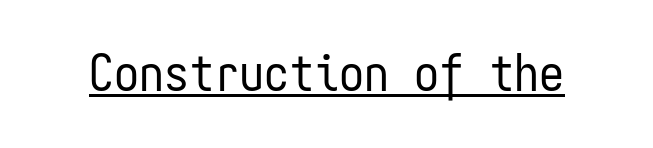
These characters rest on top of a visible drawn line. The letters stand upright; this is a roman face. These lines are rendered in a fixed-pitch font. You could call the tracking neutral — neither tight nor loose. In terms of letterform style, serifs are entirely absent. Unbolded letterforms with no extra heft.
